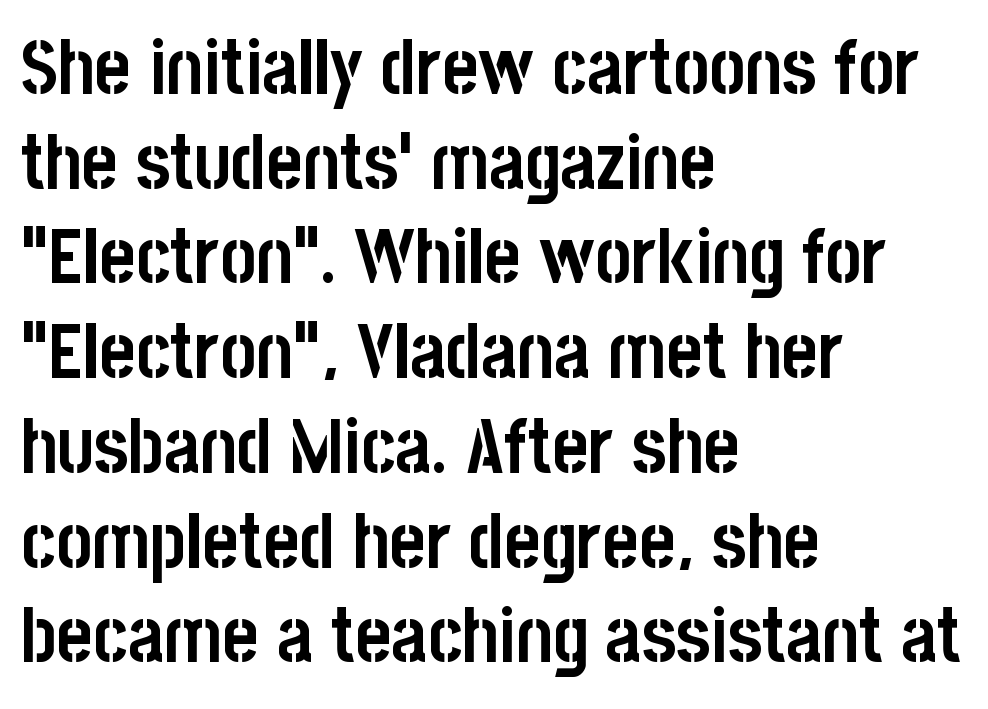
Q: Is the text bold? A: Yes.
Q: Is the text italic (slanted)? A: No, it is upright.
Q: Is the typeface a serif or a sans-serif typeface? A: Sans-serif.
Q: Is the text underlined? A: No.
Q: How is the paragraph aligned? A: Left-aligned.
Q: Is the spacing between letters normal or unusually wide? A: Normal.
Q: Width (condensed, normal, or wide)? A: Condensed.
Q: Stroke contrast? A: Low.
Q: x-height? A: Large.
Q: Monospaced? A: No.
